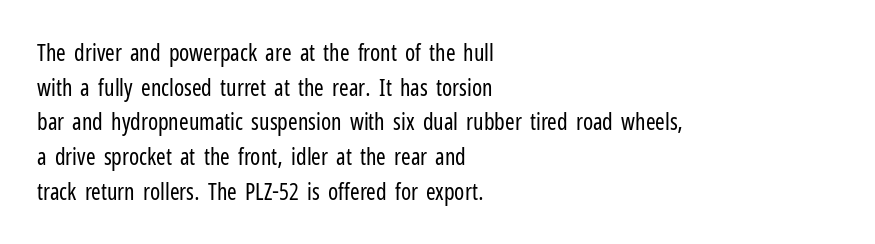
{"italic": "no", "bold": "no", "underline": "no", "align": "left", "line_spacing": "normal", "line_spacing_ratio": 1.51, "letter_spacing": "normal", "letter_spacing_em": 0.0, "glyph_px": 23}
